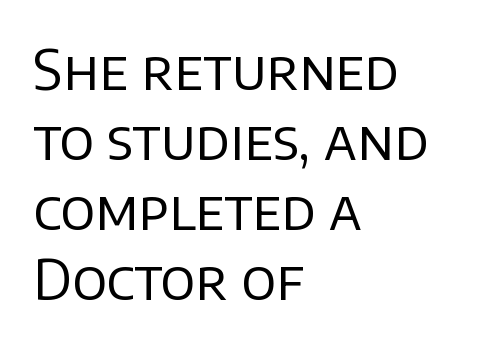
Q: Is the text bold? A: No.
Q: Is the text italic (slanted)? A: No, it is upright.
Q: Is the typeface a serif or a sans-serif typeface? A: Sans-serif.
Q: Is the text underlined? A: No.
Q: How is the paragraph aligned? A: Left-aligned.
Q: Is the spacing between letters normal or unusually wide? A: Normal.
Q: Is the spacing between lines tight, normal or loose? A: Normal.
Q: Width (condensed, normal, or wide)? A: Normal.
Q: Stroke contrast? A: Low.
Q: x-height? A: Large.
Q: Monospaced? A: No.
